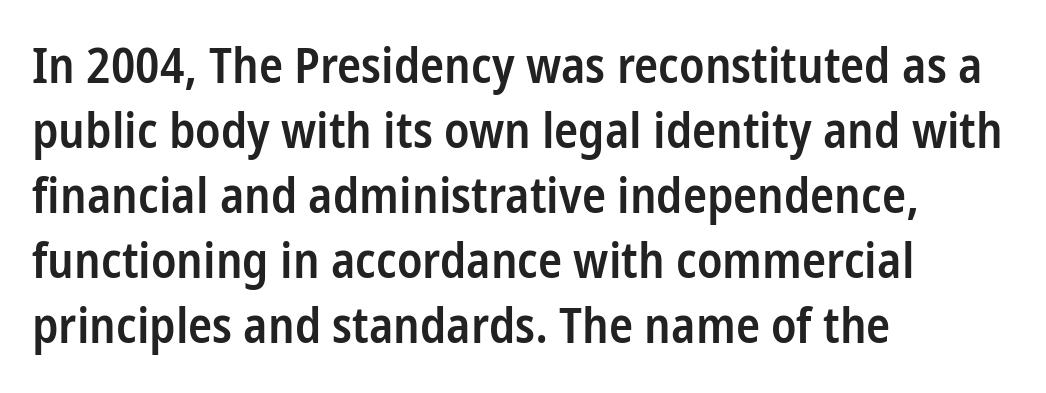
{"serif": "no", "italic": "no", "bold": "semi", "weight": "semibold", "width": "condensed", "stroke_contrast": "low", "x_height": "medium", "monospaced": "no", "underline": "no", "align": "left", "line_spacing": "normal", "line_spacing_ratio": 1.3, "letter_spacing": "normal", "letter_spacing_em": 0.0, "glyph_px": 50}
